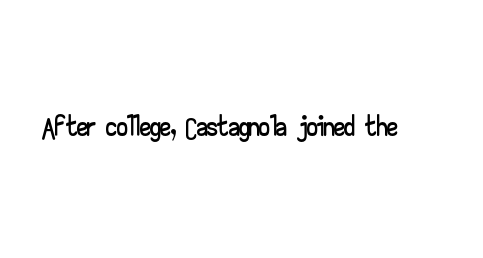
Q: Is the text italic (slanted)? A: No, it is upright.
Q: Is the typeface a serif or a sans-serif typeface? A: Sans-serif.
Q: Is the text underlined? A: No.
Q: Is the spacing between letters normal or unusually wide? A: Normal.
Q: Width (condensed, normal, or wide)? A: Wide.
Q: Stroke contrast? A: Low.
Q: x-height? A: Small.
Q: Monospaced? A: No.
